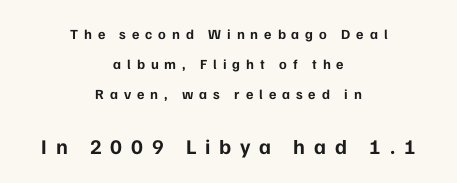
Q: Is the text bold? A: Yes.
Q: Is the text italic (slanted)? A: No, it is upright.
Q: Is the text underlined? A: No.
Q: How is the paragraph aligned? A: Centered.
Q: Is the spacing between letters normal or unusually wide? A: Unusually wide.
Q: Is the spacing between lines tight, normal or loose? A: Loose.
Q: Which block of text is set in a larger size, the first (top) or the second (bottom)? A: The second (bottom) one.
